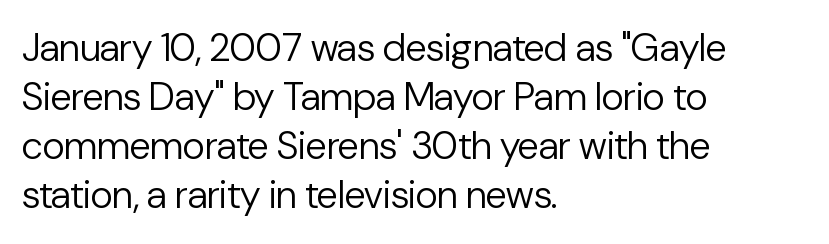
Each letter keeps its own natural width here, so spacing adapts to shape. The gaps between neighbouring characters are ordinary and unremarkable. The letters stand straight up with perfectly vertical stems. The rendering uses a moderate line-height, typical for paragraphs.
